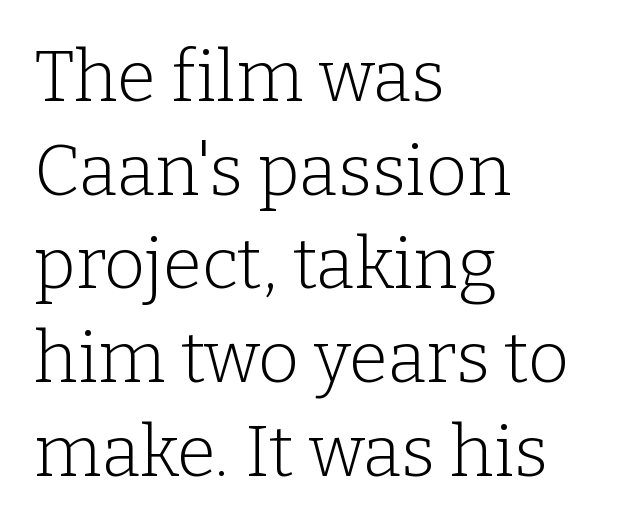
The face used here is rendered with its standard letterfit. Each letter keeps its own natural width here, so spacing adapts to shape. The typeface has the unassuming heft of standard copy or less. Beneath every word, the page is bare.
